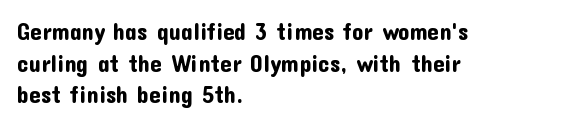
Q: Is the text italic (slanted)? A: No, it is upright.
Q: Is the text underlined? A: No.
Q: How is the paragraph aligned? A: Left-aligned.
Q: Is the spacing between letters normal or unusually wide? A: Normal.
Q: Is the spacing between lines tight, normal or loose? A: Normal.
